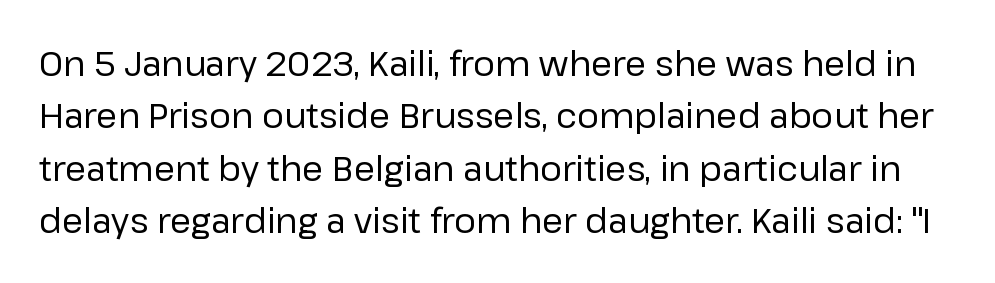
The image shows 34 px regular-weight sans-serif type, upright; set normal line spacing (1.54x), normal letter spacing, not underlined; low stroke contrast and a medium x-height.
